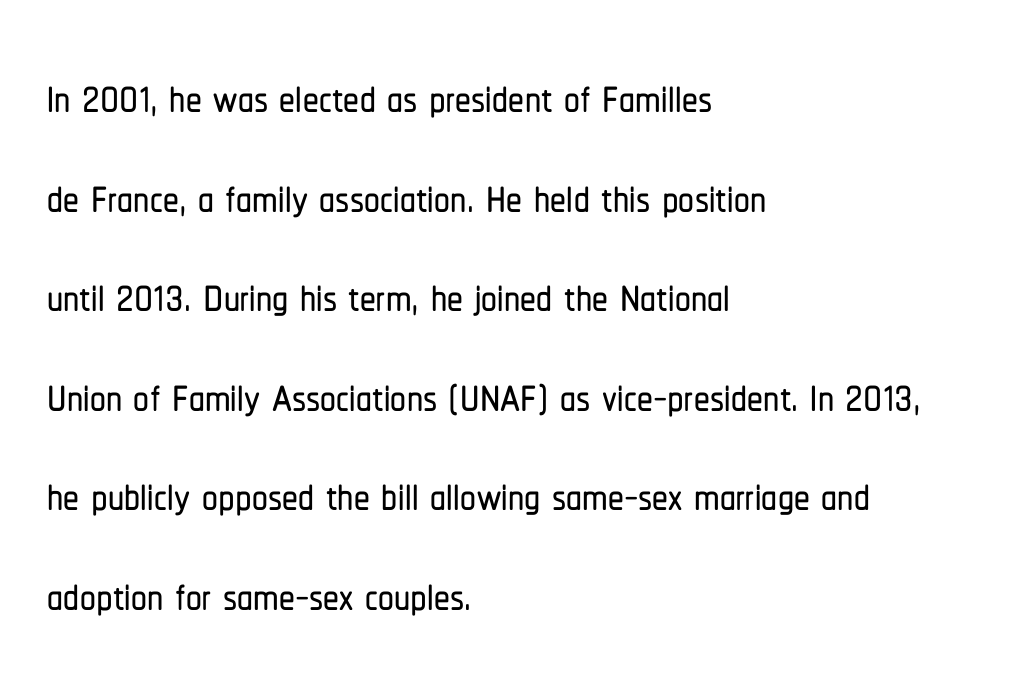
{"serif": "no", "italic": "no", "width": "condensed", "stroke_contrast": "low", "x_height": "medium", "monospaced": "no", "underline": "no", "align": "left", "line_spacing": "normal", "line_spacing_ratio": 1.58, "letter_spacing": "normal", "letter_spacing_em": 0.0, "glyph_px": 63}
